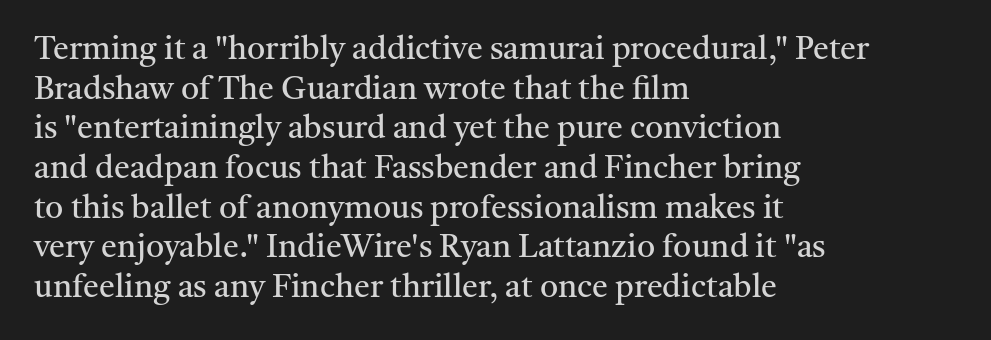
{"serif": "yes", "italic": "no", "bold": "no", "weight": "regular", "width": "normal", "stroke_contrast": "medium", "x_height": "medium", "monospaced": "no", "underline": "no", "align": "left", "line_spacing_ratio": 1.24, "letter_spacing": "normal", "letter_spacing_em": 0.0, "glyph_px": 32}
